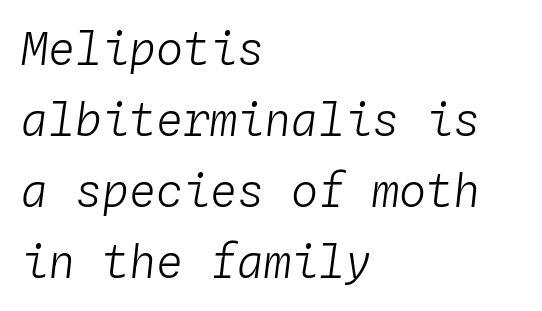
{"italic": "yes", "lean": "right", "slant_degrees": 4, "bold": "no", "weight": "light", "width": "normal", "stroke_contrast": "low", "x_height": "medium", "monospaced": "yes", "underline": "no", "align": "left", "line_spacing": "normal", "line_spacing_ratio": 1.58, "letter_spacing": "normal", "letter_spacing_em": 0.0, "glyph_px": 45}
